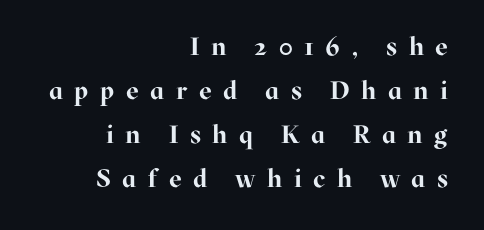
All the whitespace from short lines collects on the left. Short note: letters widely spaced. Its strokes are broad and dark, the hallmark of bold type. Rendered with straight, roman letterforms. The area under the type is left untouched.
